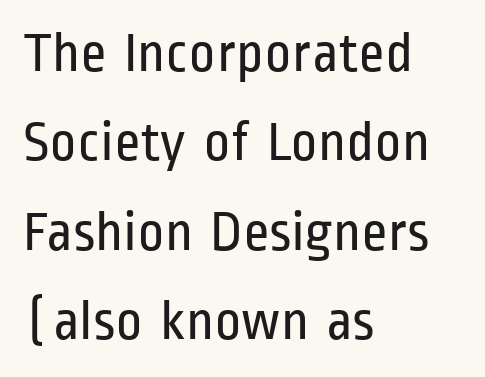
The image shows 57 px regular-weight, condensed sans-serif type, upright; set left-aligned, normal line spacing (1.57x), normal letter spacing, not underlined; low stroke contrast and a medium x-height.
